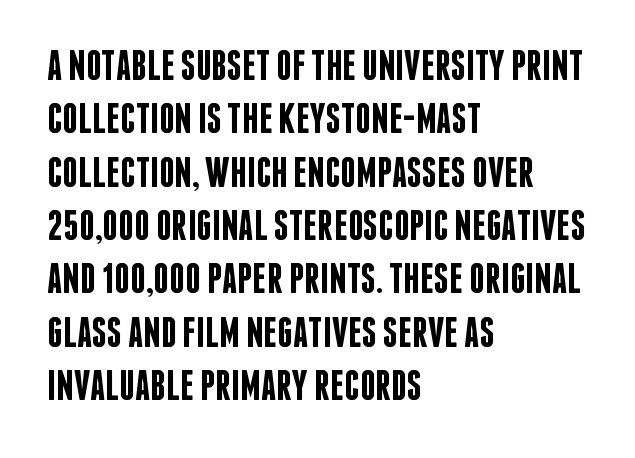
The image shows 43 px semibold, condensed sans-serif type, upright; set left-aligned, line spacing 1.24x, normal letter spacing, not underlined; low stroke contrast and a large x-height.
